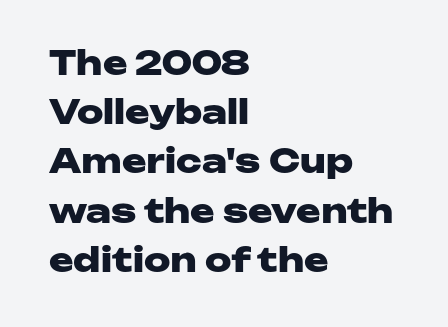
Looks like regular typesetting: each glyph gets only the width it needs. Line starts are locked; line ends wander. When letters stand straight like this, we call the style roman or upright. No feet cap the strokes, marking this as sans-serif type.
